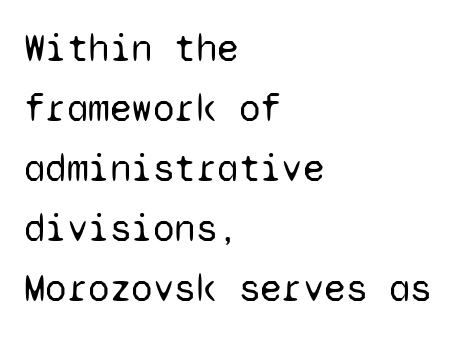
The image shows 39 px regular-weight sans-serif type, upright, monospaced; set left-aligned, normal line spacing (1.54x), normal letter spacing, not underlined; low stroke contrast and a medium x-height.
